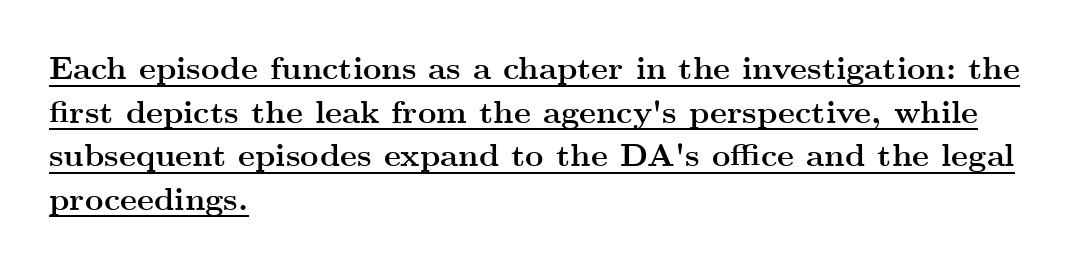
The lettering stays uniformly vertical, giving the passage a roman look. The line texture is even and compact thanks to regular tracking. This is serif lettering, the kind often seen in printed books. This sample has the flowing, uneven cadence of proportional lettering.
